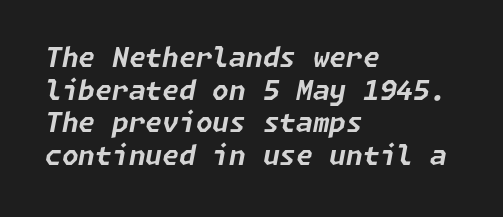
{"italic": "yes", "lean": "right", "slant_degrees": 11, "bold": "yes", "underline": "no", "align": "left", "line_spacing_ratio": 1.21, "letter_spacing": "normal", "letter_spacing_em": 0.0, "glyph_px": 27}
